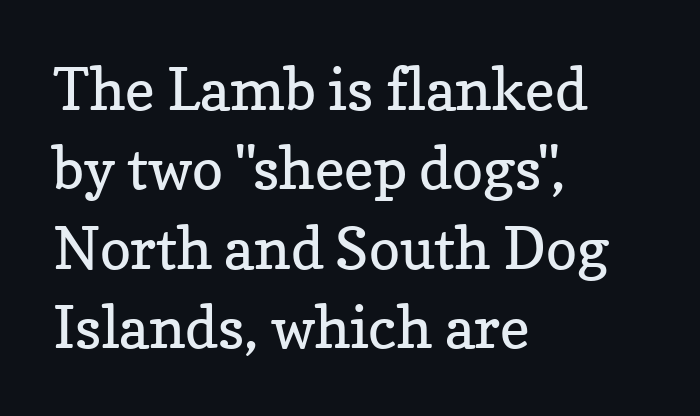
Q: Is the text bold? A: No.
Q: Is the text italic (slanted)? A: No, it is upright.
Q: Is the typeface a serif or a sans-serif typeface? A: Serif.
Q: Is the text underlined? A: No.
Q: How is the paragraph aligned? A: Left-aligned.
Q: Is the spacing between letters normal or unusually wide? A: Normal.
Q: Is the spacing between lines tight, normal or loose? A: Normal.
Q: Width (condensed, normal, or wide)? A: Normal.
Q: Stroke contrast? A: Low.
Q: x-height? A: Medium.
Q: Monospaced? A: No.
